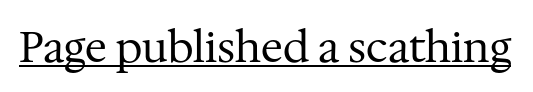
The image shows 42 px regular-weight serif type, upright; set normal letter spacing, underlined; medium stroke contrast and a medium x-height.
